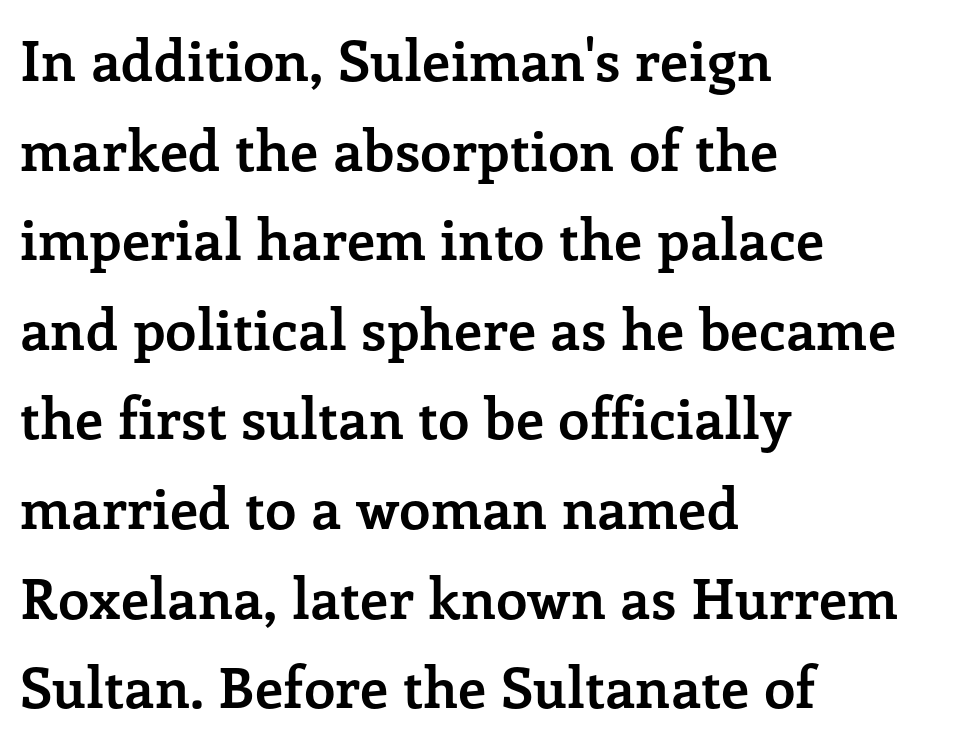
The image shows 56 px semibold serif type, upright; set left-aligned, normal line spacing (1.6x), normal letter spacing, not underlined; low stroke contrast and a medium x-height.
